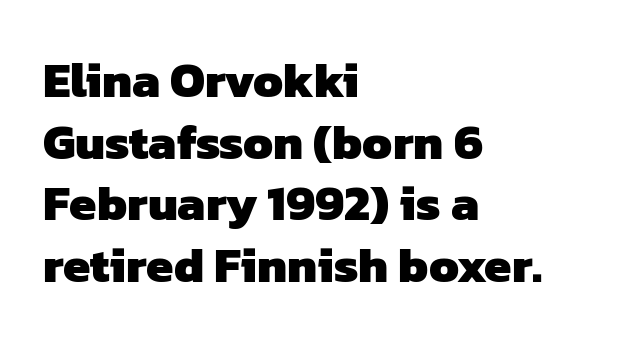
{"serif": "no", "bold": "yes", "weight": "heavy", "width": "normal", "stroke_contrast": "low", "x_height": "medium", "monospaced": "no", "underline": "no", "align": "left", "line_spacing": "normal", "line_spacing_ratio": 1.26, "letter_spacing": "normal", "letter_spacing_em": 0.0, "glyph_px": 49}
